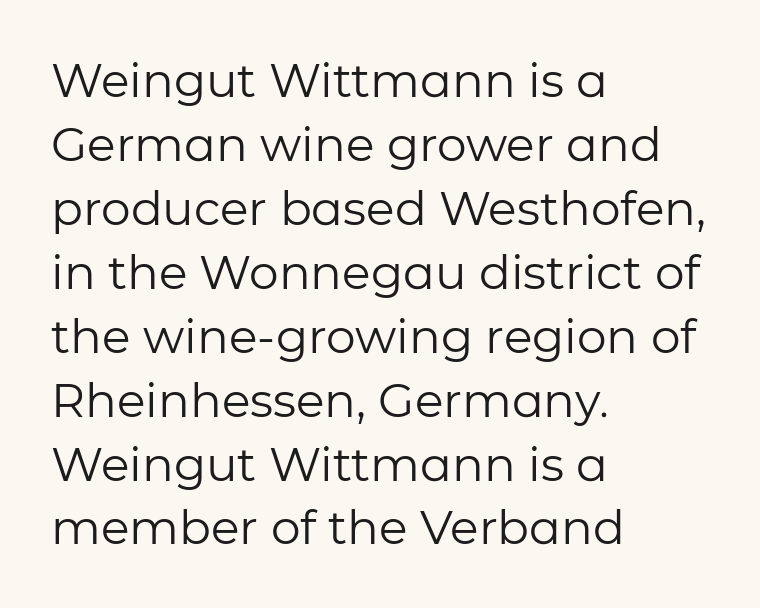
The image shows 47 px regular-weight sans-serif type, upright; set left-aligned, normal line spacing (1.36x), normal letter spacing, not underlined; low stroke contrast and a medium x-height.
